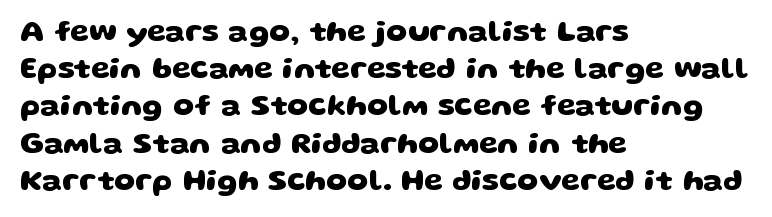
{"serif": "no", "bold": "yes", "weight": "heavy", "width": "wide", "stroke_contrast": "low", "x_height": "large", "monospaced": "no", "underline": "no", "align": "left", "line_spacing_ratio": 1.24, "letter_spacing": "normal", "letter_spacing_em": 0.0, "glyph_px": 30}
